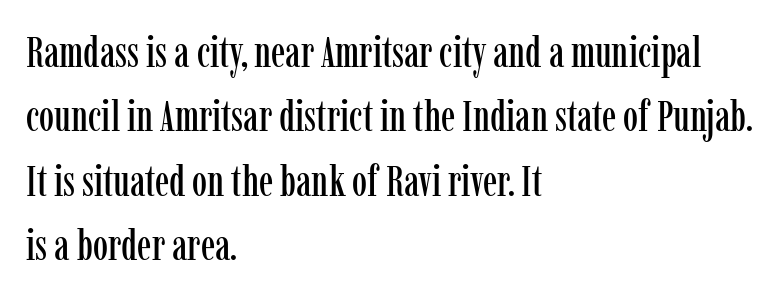
Q: Is the text italic (slanted)? A: No, it is upright.
Q: Is the typeface a serif or a sans-serif typeface? A: Serif.
Q: Is the text underlined? A: No.
Q: How is the paragraph aligned? A: Left-aligned.
Q: Is the spacing between letters normal or unusually wide? A: Normal.
Q: Is the spacing between lines tight, normal or loose? A: Normal.
Q: Width (condensed, normal, or wide)? A: Condensed.
Q: Stroke contrast? A: Low.
Q: x-height? A: Medium.
Q: Monospaced? A: No.
